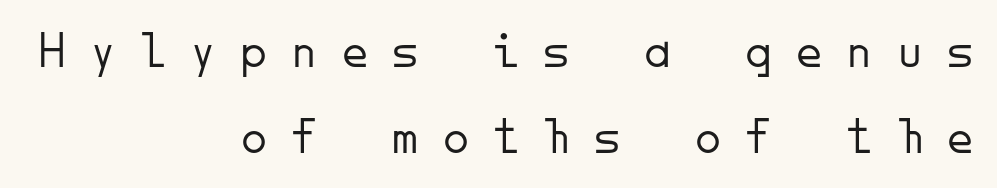
In terms of leading, this rendering sits right in the middle. Summary of weight: not heavy and not bold. Leftover space on each line is placed entirely before the opening word. Notice how the stems are strictly vertical — no italics here. This rendering features lettering with no underline. These lines are composed in type without serifs.
